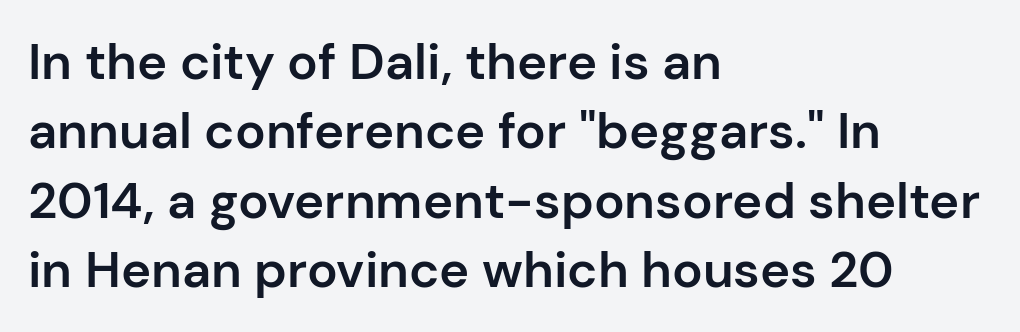
{"serif": "no", "italic": "no", "bold": "semi", "weight": "semibold", "width": "normal", "stroke_contrast": "low", "x_height": "medium", "monospaced": "no", "underline": "no", "align": "left", "line_spacing": "normal", "line_spacing_ratio": 1.36, "letter_spacing": "normal", "letter_spacing_em": 0.0, "glyph_px": 51}
